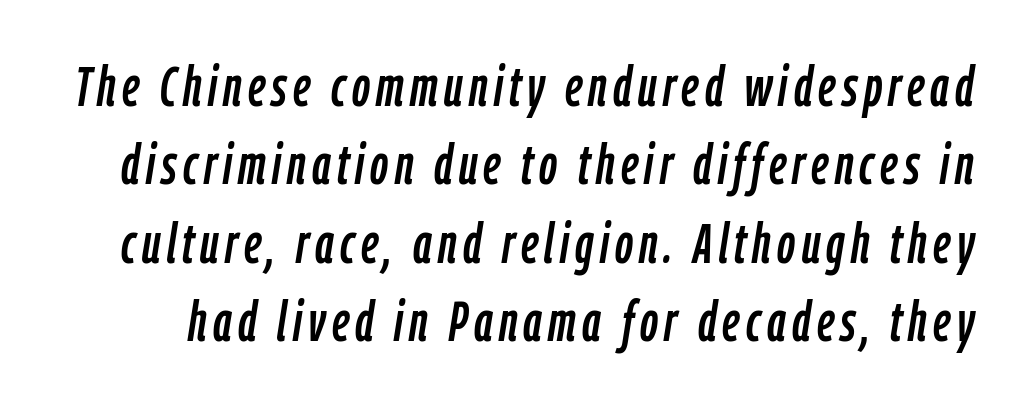
Q: Is the text italic (slanted)? A: Yes, it leans right by about 9 degrees.
Q: Is the text underlined? A: No.
Q: Is the spacing between lines tight, normal or loose? A: Normal.
Q: Width (condensed, normal, or wide)? A: Condensed.
Q: Stroke contrast? A: Low.
Q: x-height? A: Medium.
Q: Monospaced? A: No.
